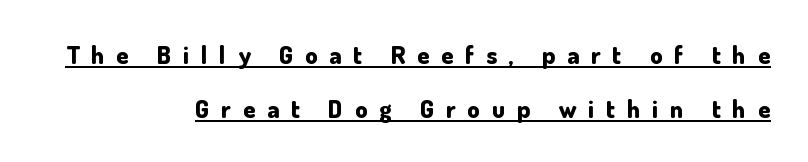
The image shows 25 px bold type, upright; set right-aligned, loose line spacing (2.16x), unusually wide letter spacing (+0.47 em), underlined.
